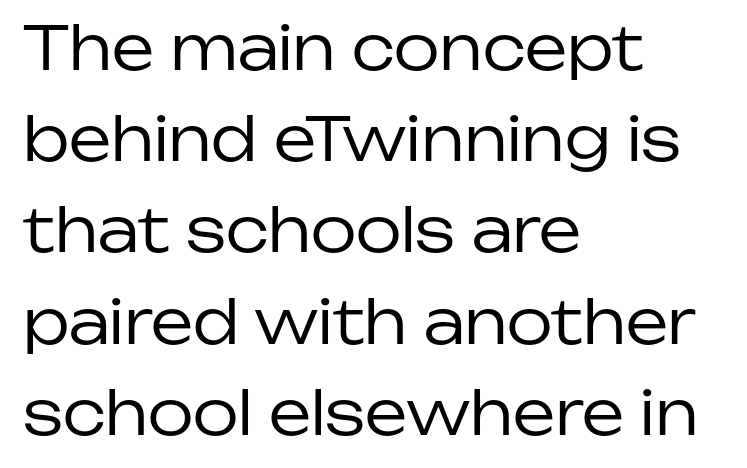
{"serif": "no", "italic": "no", "bold": "no", "weight": "regular", "width": "normal", "stroke_contrast": "low", "x_height": "medium", "monospaced": "no", "underline": "no", "align": "left", "line_spacing": "normal", "line_spacing_ratio": 1.52, "letter_spacing": "normal", "letter_spacing_em": 0.0, "glyph_px": 60}
